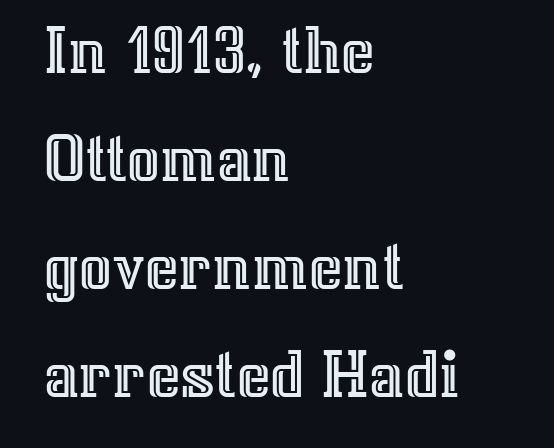
Glyph-to-glyph distance matches everyday printed text. Posture: straight, roman, zero tilt. Evenly set lines give the paragraph a standard silhouette. Looks like regular typesetting: each glyph gets only the width it needs.
